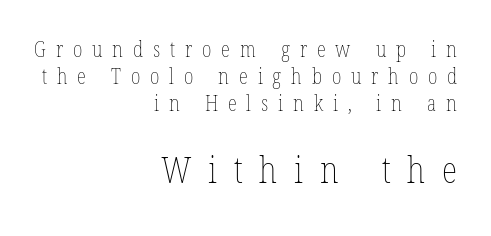
{"italic": "no", "bold": "no", "weight": "thin", "width": "condensed", "stroke_contrast": "low", "x_height": "medium", "monospaced": "no", "underline": "no", "align": "right", "line_spacing": "normal", "line_spacing_ratio": 1.29, "letter_spacing": "wide", "letter_spacing_em": 0.47, "larger_block": "second", "size_ratio": 1.71, "glyph_px": 36}
